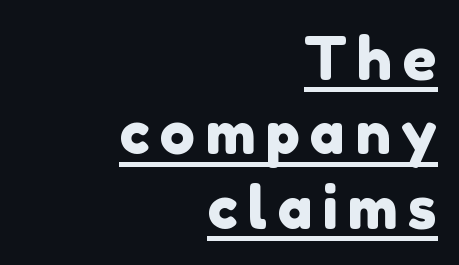
This sample keeps an unexceptional amount of space between lines. Looks like someone drew a line under every word here. Layout note: lines flush right. Unlike a traditional serif, this face leaves its strokes unadorned.
